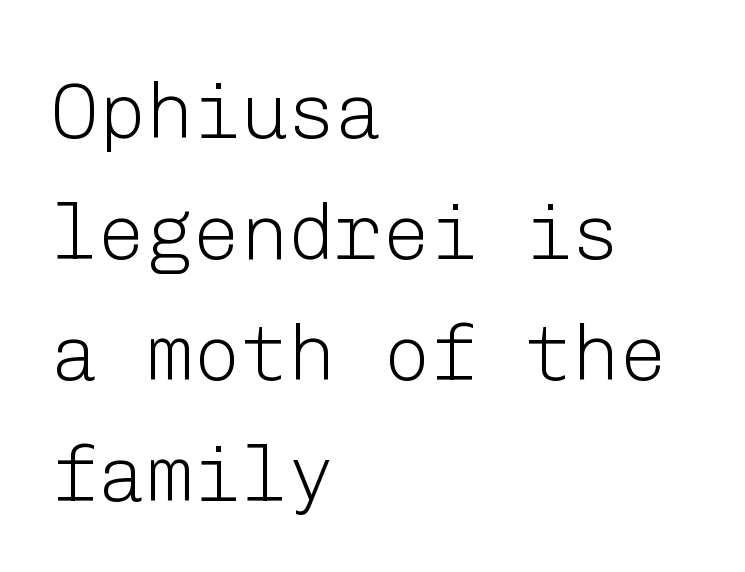
The image shows 79 px light sans-serif type, upright; set left-aligned, normal line spacing (1.53x), normal letter spacing, not underlined; low stroke contrast and a medium x-height.
